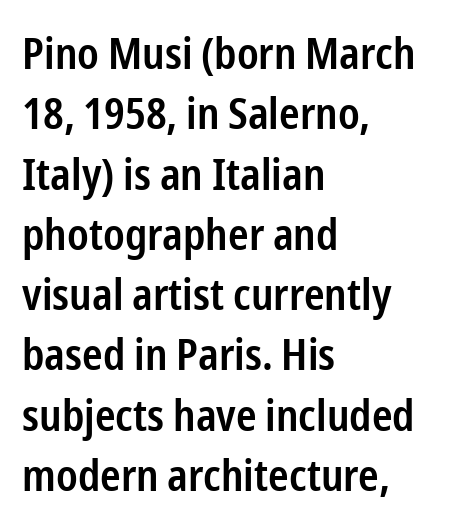
Q: Is the text bold? A: Semi-bold.
Q: Is the text italic (slanted)? A: No, it is upright.
Q: Is the typeface a serif or a sans-serif typeface? A: Sans-serif.
Q: Is the text underlined? A: No.
Q: How is the paragraph aligned? A: Left-aligned.
Q: Is the spacing between letters normal or unusually wide? A: Normal.
Q: Is the spacing between lines tight, normal or loose? A: Normal.
Q: Width (condensed, normal, or wide)? A: Condensed.
Q: Stroke contrast? A: Low.
Q: x-height? A: Medium.
Q: Monospaced? A: No.
